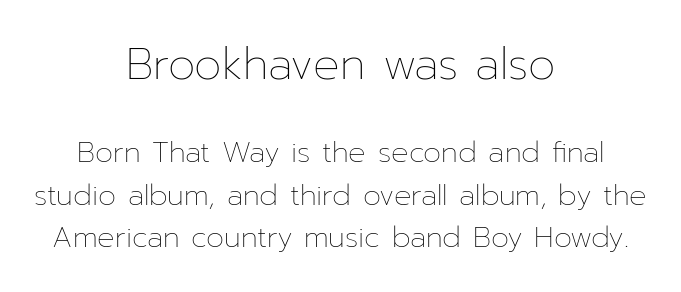
Q: Is the text bold? A: No.
Q: Is the text italic (slanted)? A: No, it is upright.
Q: Is the text underlined? A: No.
Q: How is the paragraph aligned? A: Centered.
Q: Is the spacing between letters normal or unusually wide? A: Normal.
Q: Is the spacing between lines tight, normal or loose? A: Normal.
Q: Which block of text is set in a larger size, the first (top) or the second (bottom)? A: The first (top) one.
Q: Width (condensed, normal, or wide)? A: Normal.
Q: Stroke contrast? A: Low.
Q: x-height? A: Medium.
Q: Monospaced? A: No.
